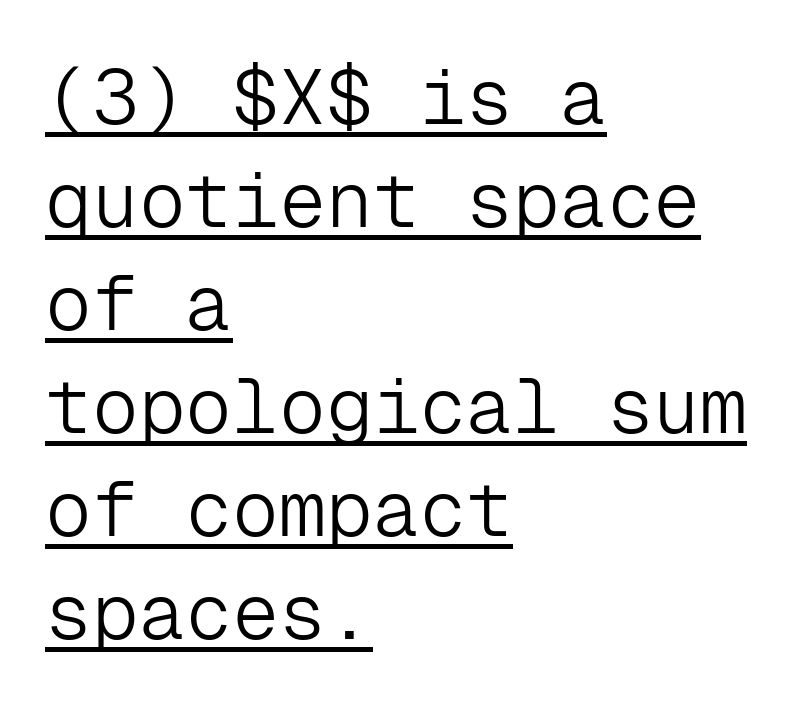
The image shows 78 px light sans-serif type, upright, monospaced; set left-aligned, normal line spacing (1.32x), normal letter spacing, underlined; low stroke contrast and a medium x-height.
